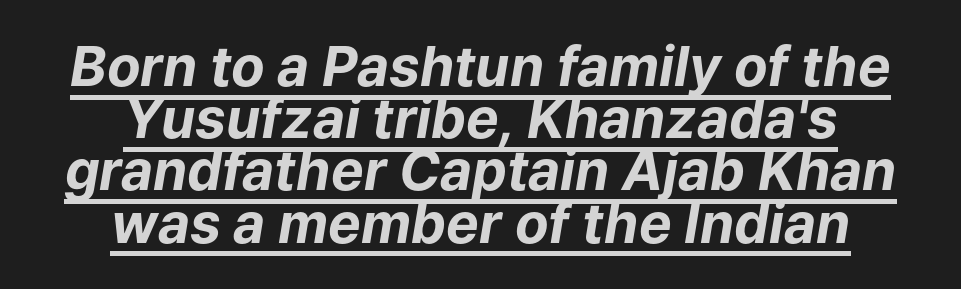
The image shows 55 px bold type, italic (leaning right); set centered, tight line spacing (0.95x), normal letter spacing, underlined; low stroke contrast and a medium x-height.
